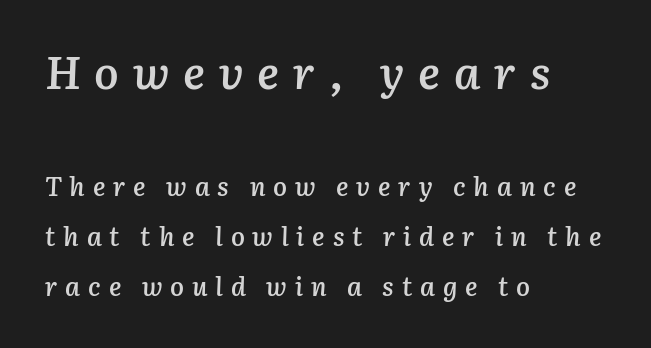
Q: Is the text bold? A: Semi-bold.
Q: Is the text italic (slanted)? A: Yes, it leans right by about 3 degrees.
Q: Is the text underlined? A: No.
Q: How is the paragraph aligned? A: Left-aligned.
Q: Is the spacing between letters normal or unusually wide? A: Unusually wide.
Q: Is the spacing between lines tight, normal or loose? A: Loose.
Q: Which block of text is set in a larger size, the first (top) or the second (bottom)? A: The first (top) one.
Q: Width (condensed, normal, or wide)? A: Normal.
Q: Stroke contrast? A: Low.
Q: x-height? A: Medium.
Q: Monospaced? A: No.
